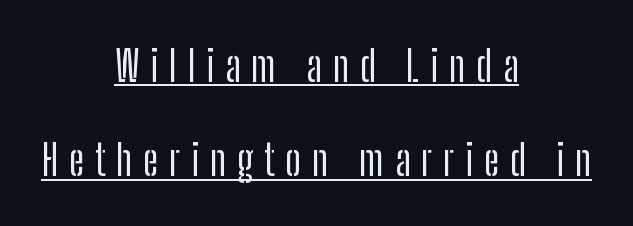
The text was rendered using a sans face with plain stroke endings. Horizontally, the lines are justified to the midpoint only. It's the straight-up-and-down kind of type. Emphasis is given by a line drawn under the lettering.
